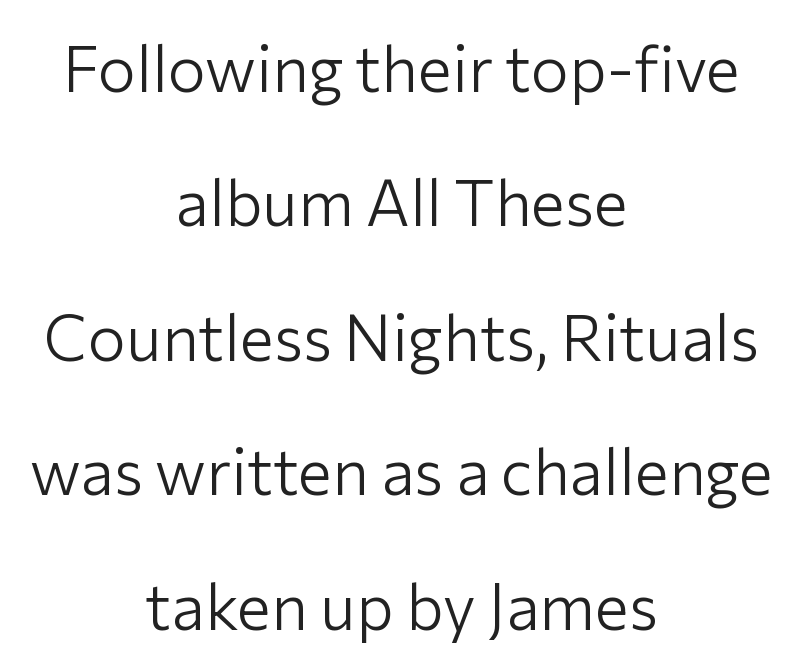
The image shows 64 px light sans-serif type, upright; set centered, loose line spacing (2.1x), normal letter spacing, not underlined; low stroke contrast and a medium x-height.
